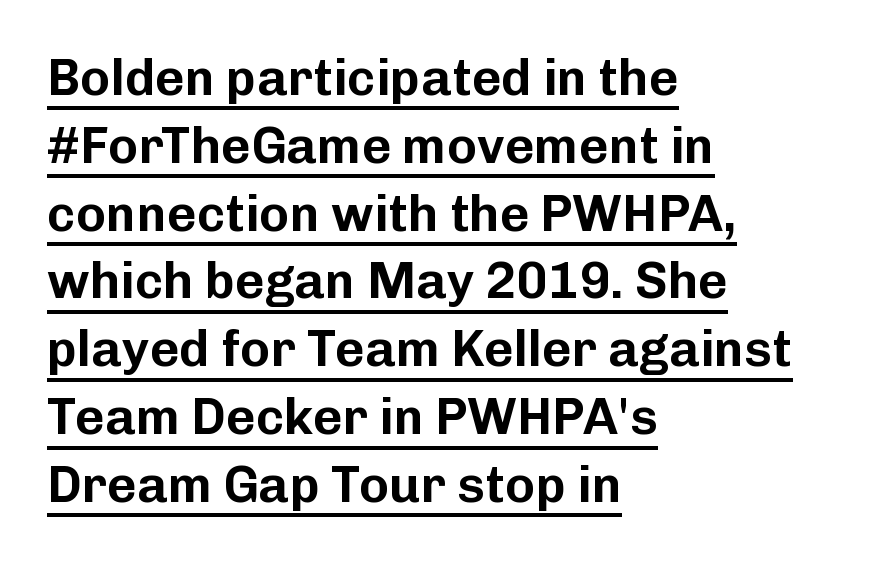
Q: Is the text italic (slanted)? A: No, it is upright.
Q: Is the typeface a serif or a sans-serif typeface? A: Sans-serif.
Q: Is the text underlined? A: Yes.
Q: How is the paragraph aligned? A: Left-aligned.
Q: Is the spacing between letters normal or unusually wide? A: Normal.
Q: Is the spacing between lines tight, normal or loose? A: Normal.
Q: Width (condensed, normal, or wide)? A: Normal.
Q: Stroke contrast? A: Low.
Q: x-height? A: Medium.
Q: Monospaced? A: No.
